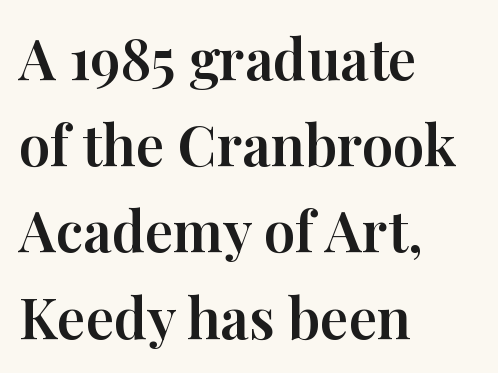
Q: Is the text italic (slanted)? A: No, it is upright.
Q: Is the typeface a serif or a sans-serif typeface? A: Serif.
Q: Is the text underlined? A: No.
Q: How is the paragraph aligned? A: Left-aligned.
Q: Is the spacing between letters normal or unusually wide? A: Normal.
Q: Is the spacing between lines tight, normal or loose? A: Normal.
Q: Width (condensed, normal, or wide)? A: Normal.
Q: Stroke contrast? A: High.
Q: x-height? A: Medium.
Q: Monospaced? A: No.
